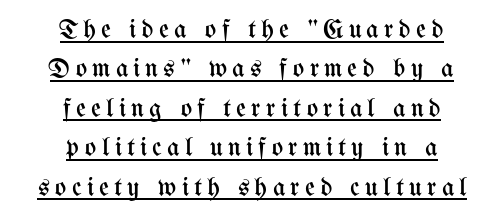
What decoration does the sample have? An underline. Normally led — the rows are evenly, conventionally spaced. Notice how the passage keeps no hard edge, just a central spine. Unbolded letterforms with no extra heft. The lettering stays uniformly vertical, giving the passage a roman look.
